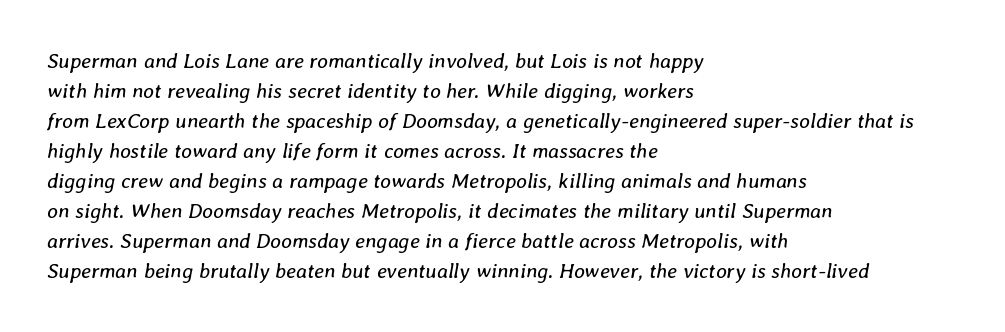
Q: Is the text bold? A: No.
Q: Is the text italic (slanted)? A: Yes, it leans right by about 8 degrees.
Q: Is the text underlined? A: No.
Q: How is the paragraph aligned? A: Left-aligned.
Q: Is the spacing between letters normal or unusually wide? A: Normal.
Q: Is the spacing between lines tight, normal or loose? A: Normal.
